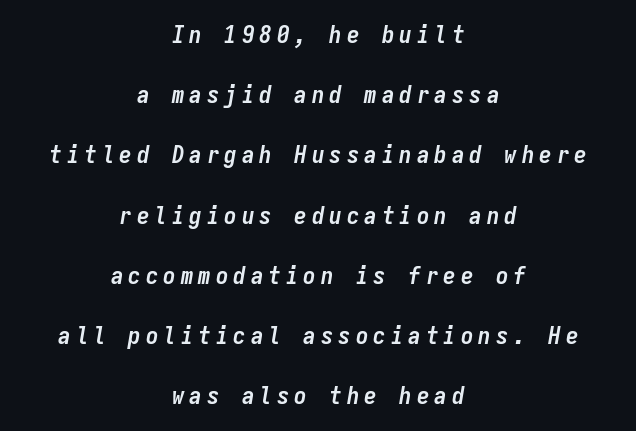
The image shows 25 px bold type, italic (leaning right); set centered, loose line spacing (2.41x), unusually wide letter spacing (+0.2 em), not underlined.
